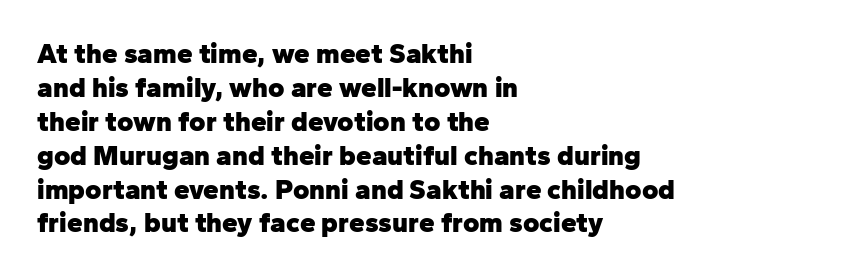
The image shows 28 px heavy sans-serif type, upright; set left-aligned, line spacing 1.21x, normal letter spacing, not underlined; low stroke contrast and a medium x-height.
